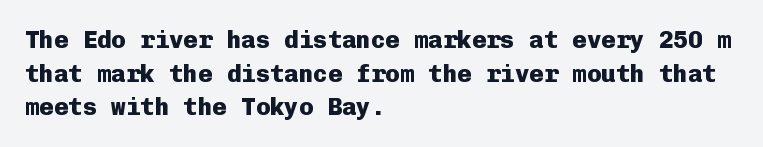
Any mark beneath the type? The region is blank. Regular leading. The face used here is rendered with its standard letterfit. These words are printed bold, with thick strokes throughout. Italic? Not at all — the glyphs are vertical. Left-aligned paragraph, ragged on the right.
